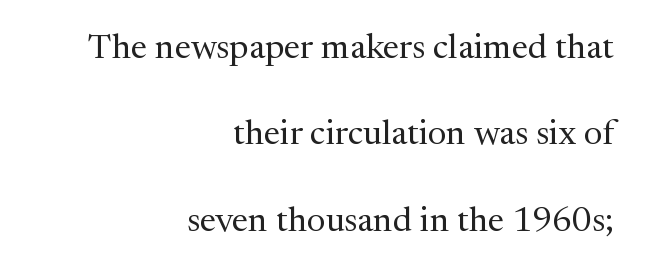
Characters follow at the spacing the type designer built in. A serif font was chosen for this passage. Descender tails drop into unmarked territory. No heavy texture on the line: the type isn't bold. Does the lettering tilt? It doesn't — this is upright. Note the varied advance widths — an 'i' is clearly narrower than an 'm'.
